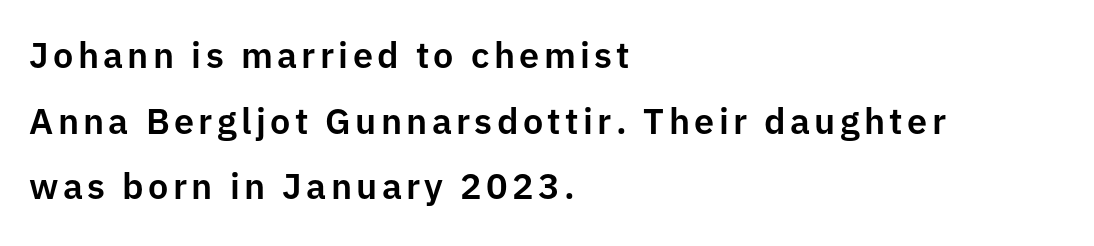
The image shows 36 px sans-serif type, upright; set left-aligned, line spacing 1.82x, not underlined; low stroke contrast and a medium x-height.
